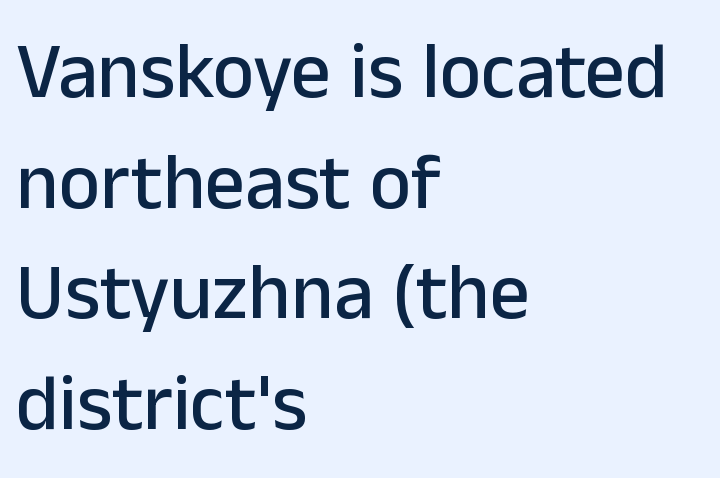
This sample keeps an unexceptional amount of space between lines. The glyphs are unaccompanied by any horizontal stroke below them. Letterform terminals end flat and unadorned throughout the passage. A roman cut, with each character standing at attention. These lines are set flush left with a ragged right edge. A typesetter would call this zero additional tracking.
